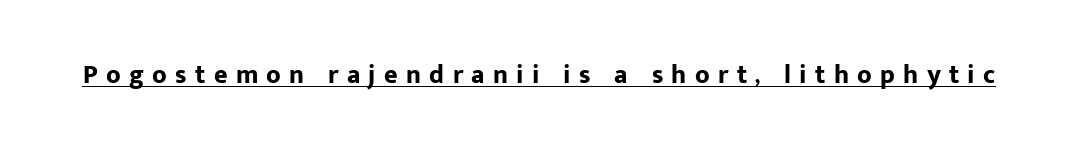
The image shows 26 px bold type, upright; set unusually wide letter spacing (+0.32 em), underlined.
